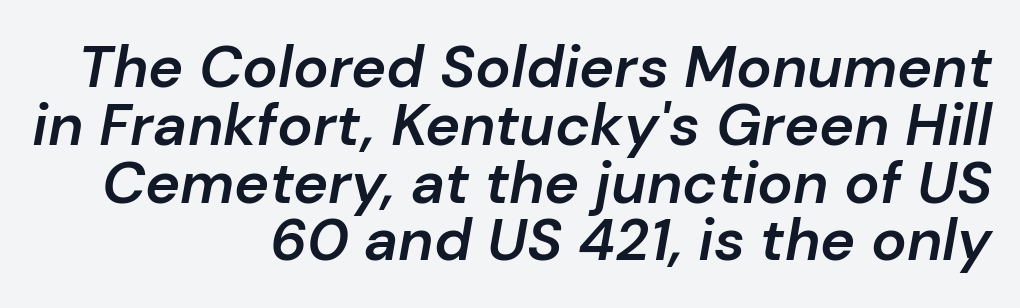
{"italic": "yes", "lean": "right", "slant_degrees": 10, "bold": "semi", "weight": "semibold", "width": "normal", "stroke_contrast": "low", "x_height": "medium", "monospaced": "no", "underline": "no", "align": "right", "line_spacing": "tight", "line_spacing_ratio": 0.98, "letter_spacing": "normal", "letter_spacing_em": 0.0, "glyph_px": 59}
